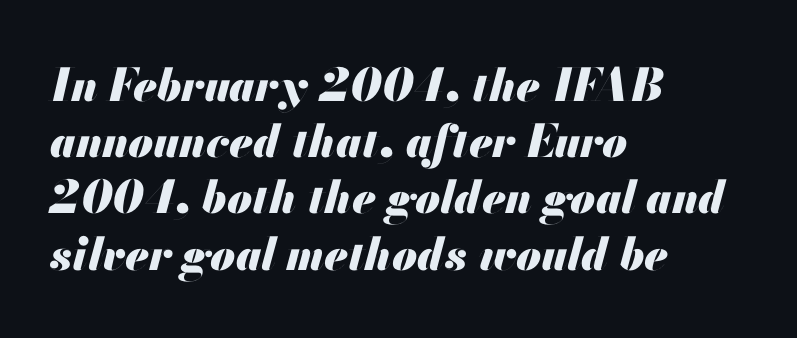
{"italic": "yes", "lean": "right", "slant_degrees": 13, "bold": "yes", "weight": "heavy", "width": "normal", "stroke_contrast": "medium", "x_height": "small", "monospaced": "no", "underline": "no", "align": "left", "line_spacing": "normal", "line_spacing_ratio": 1.25, "letter_spacing": "normal", "letter_spacing_em": 0.0, "glyph_px": 45}
